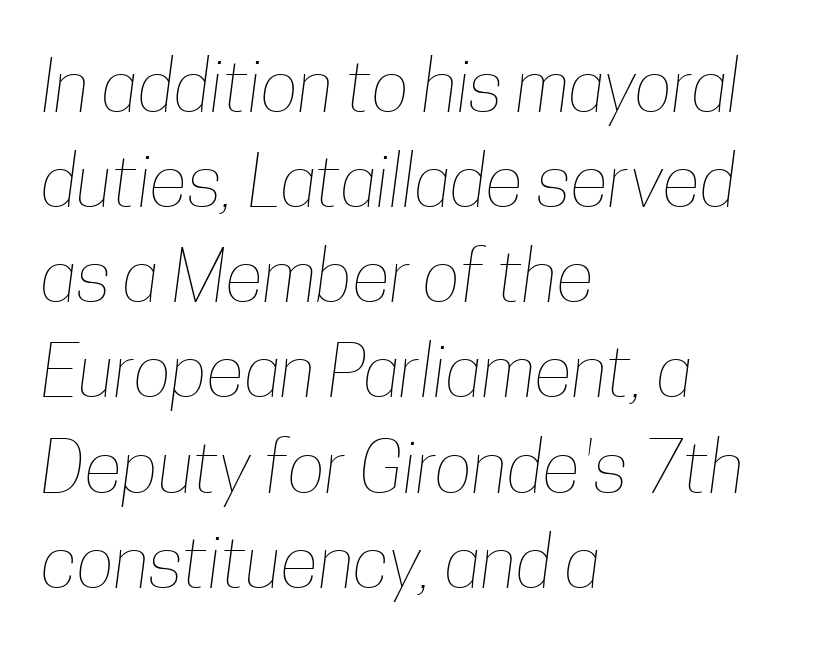
{"bold": "no", "weight": "thin", "width": "condensed", "stroke_contrast": "low", "x_height": "medium", "monospaced": "no", "underline": "no", "align": "left", "line_spacing": "normal", "line_spacing_ratio": 1.34, "letter_spacing": "normal", "letter_spacing_em": 0.0, "glyph_px": 71}
